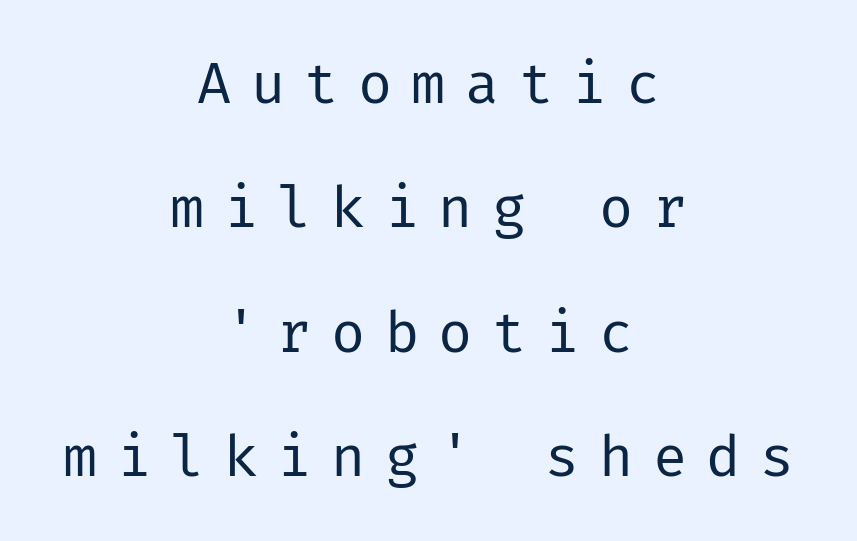
The image shows 57 px regular-weight sans-serif type, upright; set centered, loose line spacing (2.18x), unusually wide letter spacing (+0.34 em), not underlined; low stroke contrast and a medium x-height.
